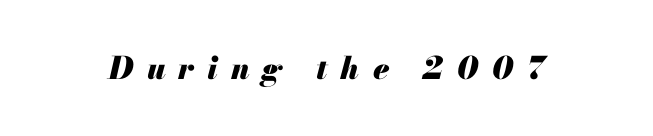
{"italic": "yes", "lean": "right", "slant_degrees": 13, "bold": "yes", "weight": "heavy", "width": "normal", "stroke_contrast": "medium", "x_height": "small", "monospaced": "no", "underline": "no", "letter_spacing": "wide", "letter_spacing_em": 0.42, "glyph_px": 31}
